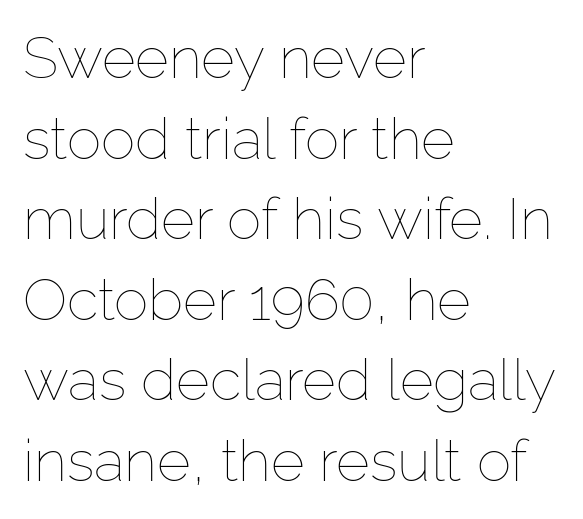
The image shows 58 px thin type, upright; set left-aligned, normal line spacing (1.39x), normal letter spacing, not underlined; low stroke contrast and a medium x-height.
